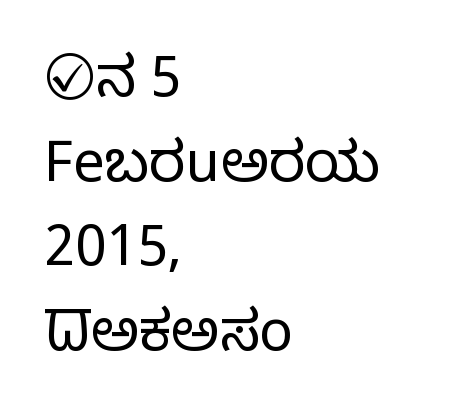
Each new line begins a customary step beneath the previous one. Characters remain perfectly vertical along every line. Tracking here is standard; glyphs follow each other at the usual distance. Anything drawn beneath the words? Only blank space.
